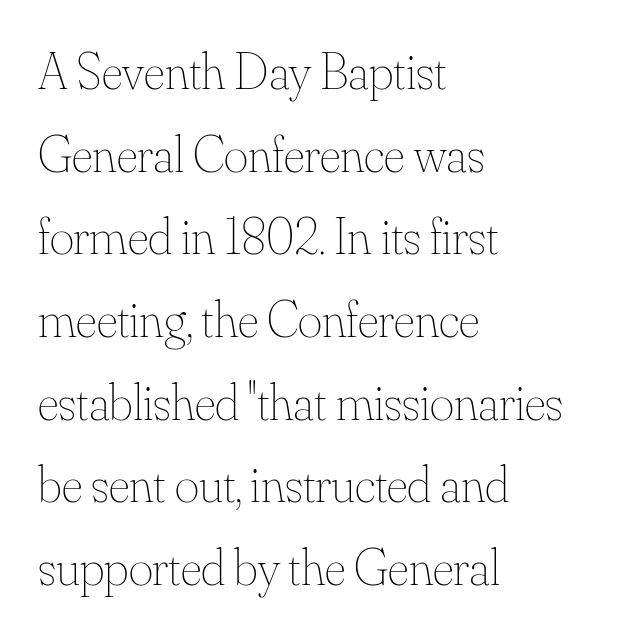
Q: Is the text bold? A: No.
Q: Is the text italic (slanted)? A: No, it is upright.
Q: Is the text underlined? A: No.
Q: How is the paragraph aligned? A: Left-aligned.
Q: Is the spacing between letters normal or unusually wide? A: Normal.
Q: Is the spacing between lines tight, normal or loose? A: Normal.
Q: Width (condensed, normal, or wide)? A: Normal.
Q: Stroke contrast? A: Medium.
Q: x-height? A: Small.
Q: Monospaced? A: No.
